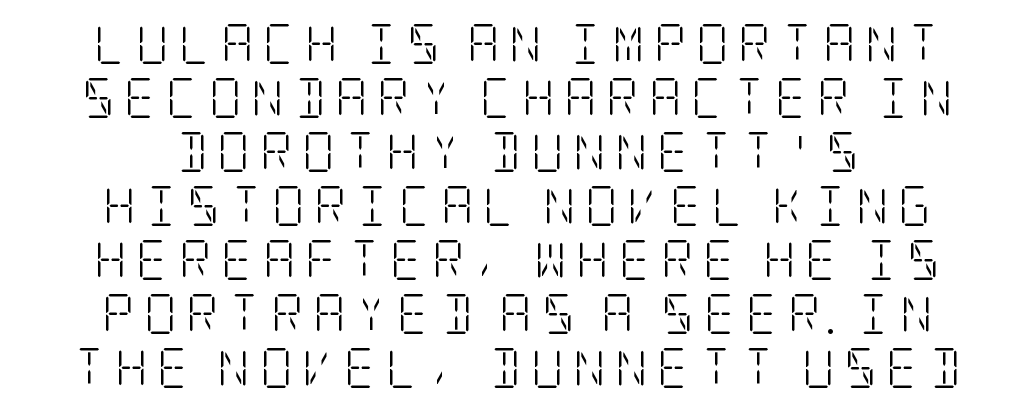
{"serif": "yes", "italic": "no", "bold": "no", "weight": "light", "width": "condensed", "stroke_contrast": "low", "x_height": "large", "underline": "no", "align": "center", "line_spacing": "normal", "line_spacing_ratio": 1.35, "letter_spacing": "wide", "letter_spacing_em": 0.24, "glyph_px": 40}
